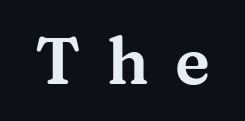
The image shows 65 px wide serif type, upright; set unusually wide letter spacing (+0.4 em), not underlined; medium stroke contrast and a medium x-height.
